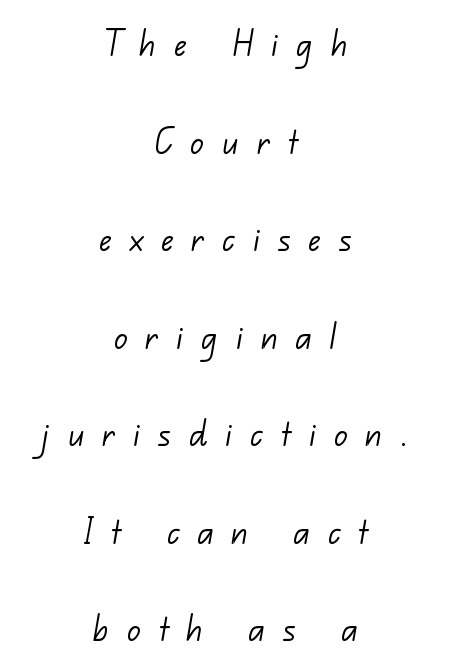
Q: Is the text bold? A: No.
Q: Is the typeface a serif or a sans-serif typeface? A: Sans-serif.
Q: Is the text underlined? A: No.
Q: How is the paragraph aligned? A: Centered.
Q: Is the spacing between letters normal or unusually wide? A: Unusually wide.
Q: Is the spacing between lines tight, normal or loose? A: Loose.
Q: Width (condensed, normal, or wide)? A: Normal.
Q: Stroke contrast? A: Low.
Q: x-height? A: Small.
Q: Monospaced? A: No.
